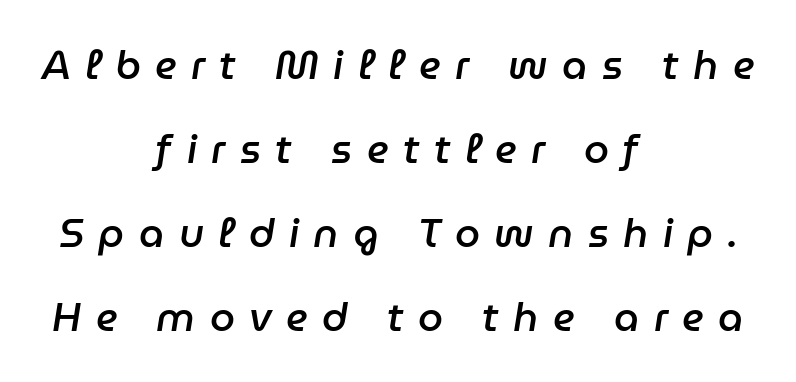
The image shows 40 px semibold type, italic (leaning right); set centered, loose line spacing (2.1x), unusually wide letter spacing (+0.36 em), not underlined; low stroke contrast and a medium x-height.
